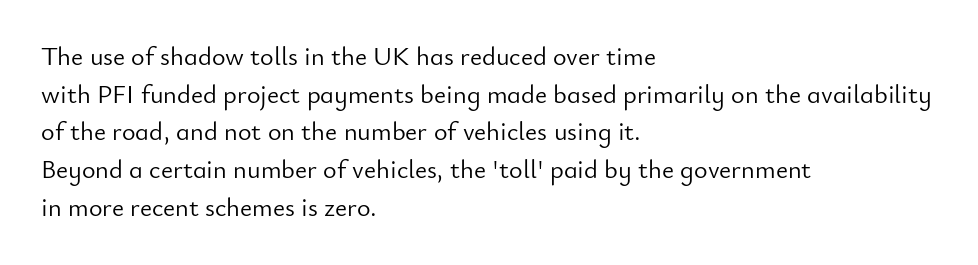
This sample is left-justified, so line endings fall wherever the words run out. Short note: letters normally spaced. These lines were composed using upright roman letters. Nothing heavy about these letters — not bold at all. The glyphs are unaccompanied by any horizontal stroke below them. Quick note: interline space is typical.
